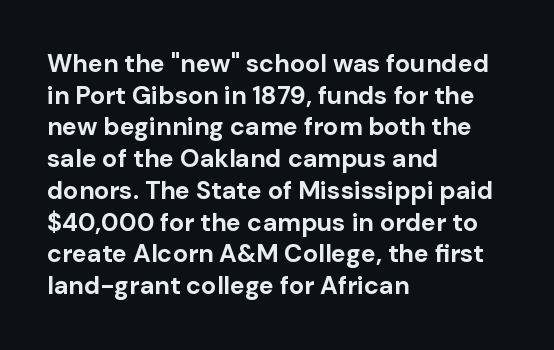
{"italic": "no", "bold": "yes", "underline": "no", "align": "left", "line_spacing": "normal", "line_spacing_ratio": 1.27, "letter_spacing": "normal", "letter_spacing_em": 0.0, "glyph_px": 25}
